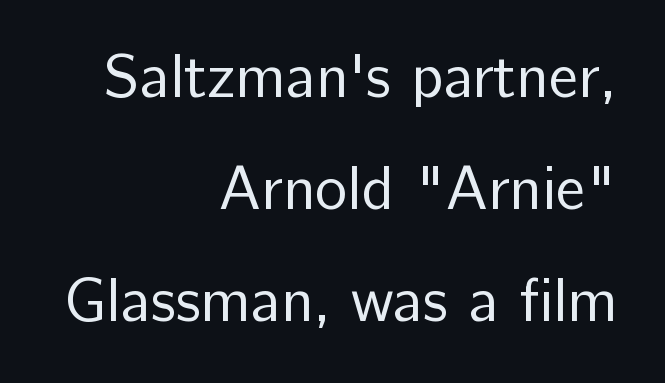
The image shows 61 px regular-weight sans-serif type, upright; set right-aligned, line spacing 1.84x, normal letter spacing, not underlined; low stroke contrast and a medium x-height.
